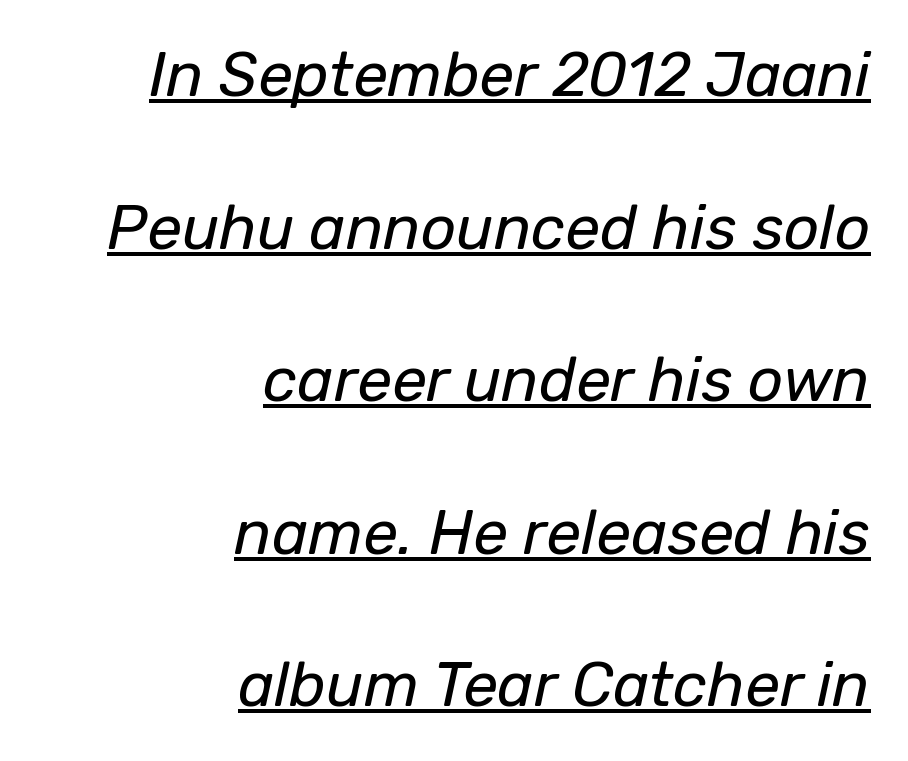
Character widths vary here, with narrow letters taking less room than wide ones. The specimen reads as italic at a glance. The weight tops out at a normal text grade. Tracking value appears to be zero — textbook default spacing. In designer terms, the underline attribute is active on this setting.
